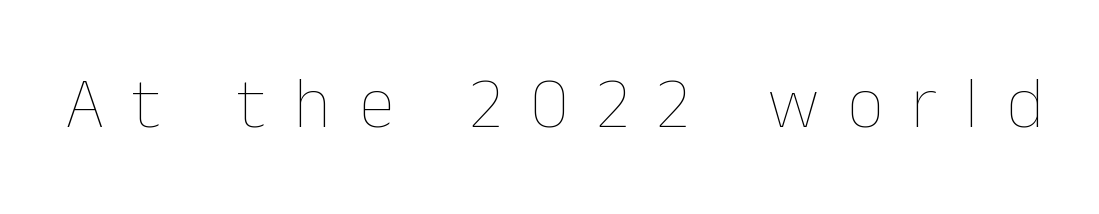
The passage shown is typed in a proportional face where columns would drift. Caption: face not bold, strokes unweighted. Vertical strokes here are truly vertical. Nobody drew a line under any word here. The line texture is sparse and dotted thanks to wide tracking.
